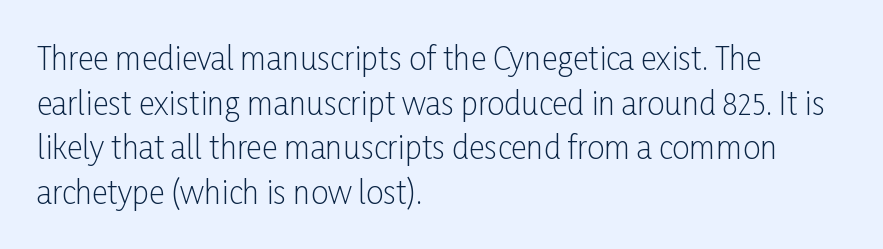
Q: Is the text bold? A: No.
Q: Is the text italic (slanted)? A: No, it is upright.
Q: Is the typeface a serif or a sans-serif typeface? A: Sans-serif.
Q: Is the text underlined? A: No.
Q: How is the paragraph aligned? A: Left-aligned.
Q: Is the spacing between letters normal or unusually wide? A: Normal.
Q: Is the spacing between lines tight, normal or loose? A: Normal.
Q: Width (condensed, normal, or wide)? A: Condensed.
Q: Stroke contrast? A: Low.
Q: x-height? A: Medium.
Q: Monospaced? A: No.
